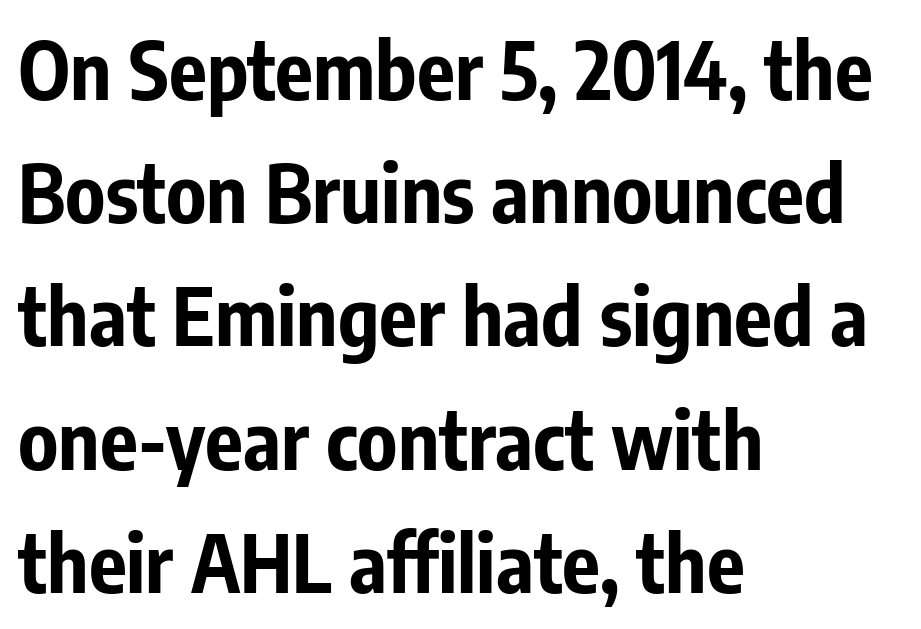
{"serif": "no", "italic": "no", "bold": "yes", "weight": "bold", "width": "condensed", "stroke_contrast": "low", "x_height": "medium", "monospaced": "no", "underline": "no", "align": "left", "line_spacing": "normal", "line_spacing_ratio": 1.56, "letter_spacing": "normal", "letter_spacing_em": 0.0, "glyph_px": 79}
